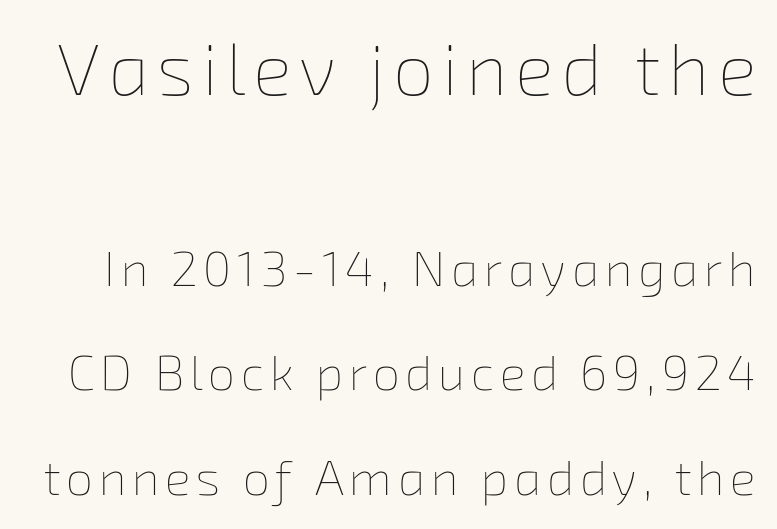
Q: Is the text bold? A: No.
Q: Is the text underlined? A: No.
Q: Is the spacing between lines tight, normal or loose? A: Loose.
Q: Which block of text is set in a larger size, the first (top) or the second (bottom)? A: The first (top) one.
Q: Width (condensed, normal, or wide)? A: Normal.
Q: Stroke contrast? A: Low.
Q: x-height? A: Medium.
Q: Monospaced? A: No.
